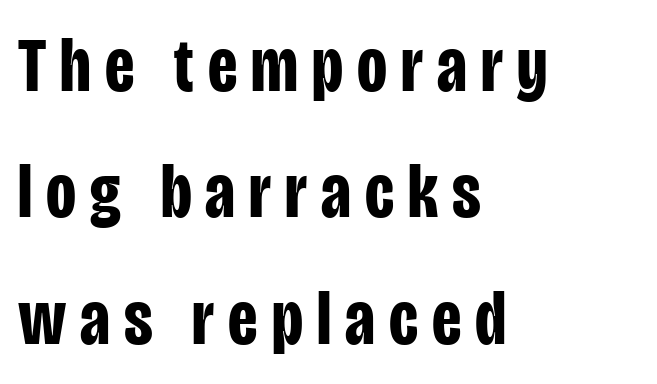
The image shows 78 px bold, condensed sans-serif type, upright; set left-aligned, normal line spacing (1.62x), not underlined; low stroke contrast and a large x-height.
